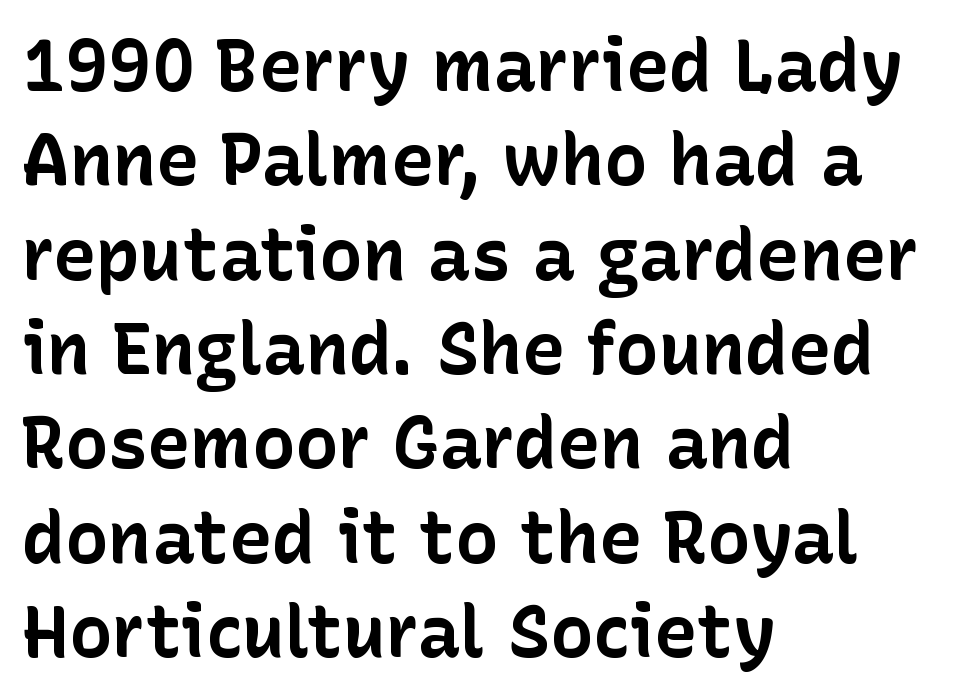
The image shows 72 px bold sans-serif type, upright; set left-aligned, normal line spacing (1.31x), normal letter spacing, not underlined; low stroke contrast and a medium x-height.
